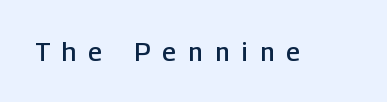
The image shows 26 px text type, upright; set unusually wide letter spacing (+0.47 em), not underlined.
